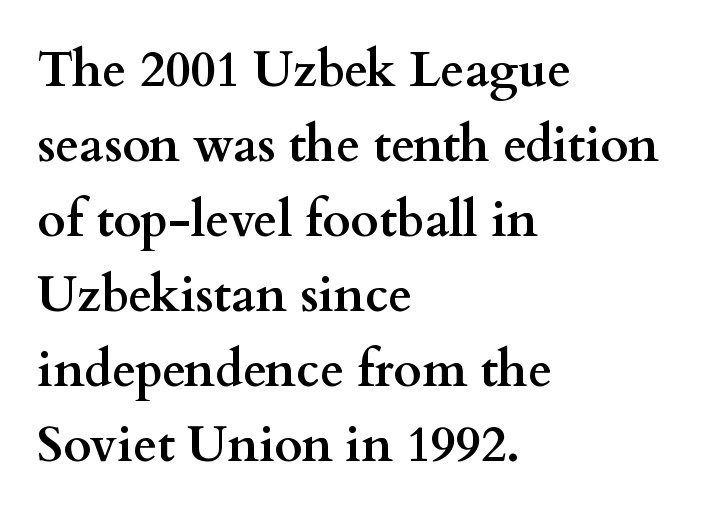
Q: Is the text bold? A: Yes.
Q: Is the text italic (slanted)? A: No, it is upright.
Q: Is the typeface a serif or a sans-serif typeface? A: Serif.
Q: Is the text underlined? A: No.
Q: How is the paragraph aligned? A: Left-aligned.
Q: Is the spacing between letters normal or unusually wide? A: Normal.
Q: Is the spacing between lines tight, normal or loose? A: Normal.
Q: Width (condensed, normal, or wide)? A: Wide.
Q: Stroke contrast? A: Medium.
Q: x-height? A: Small.
Q: Monospaced? A: No.
